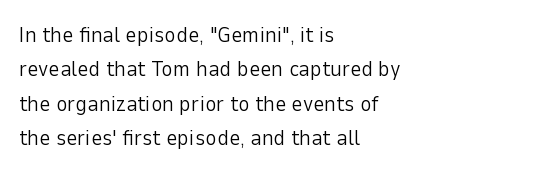
{"italic": "no", "bold": "no", "underline": "no", "align": "left", "line_spacing": "normal", "line_spacing_ratio": 1.56, "letter_spacing": "normal", "letter_spacing_em": 0.0, "glyph_px": 22}
